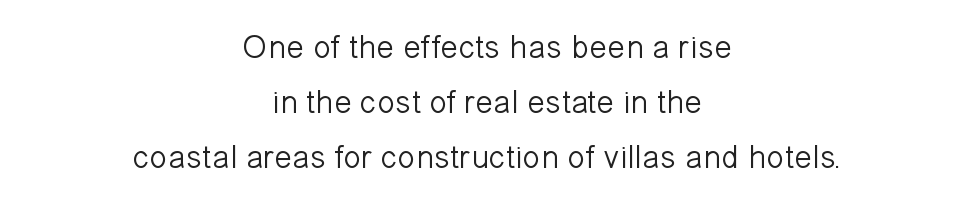
{"serif": "no", "italic": "no", "bold": "no", "weight": "light", "width": "normal", "stroke_contrast": "low", "x_height": "medium", "monospaced": "no", "underline": "no", "align": "center", "line_spacing": "normal", "line_spacing_ratio": 1.66, "letter_spacing": "normal", "letter_spacing_em": 0.0, "glyph_px": 33}
